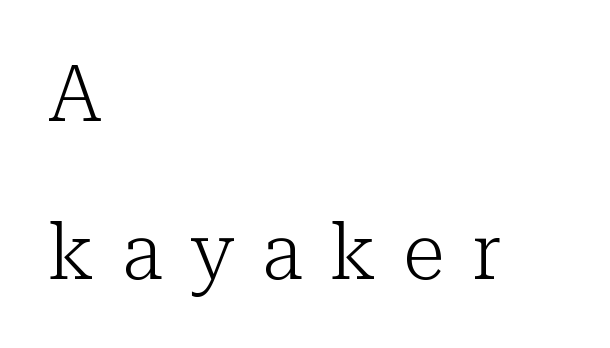
Looks like regular typesetting: each glyph gets only the width it needs. The rag falls on the right side of this text block. Observe the serifs anchoring each vertical stroke in this sample. Stroke thickness stays within the range of a standard reading face or lighter. Quick note: underline off. Rendered with straight, roman letterforms.
